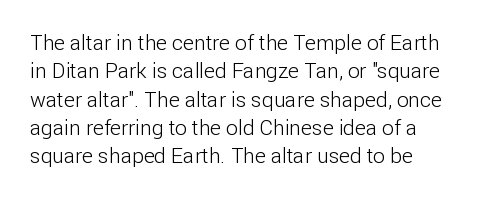
Evenly set lines give the paragraph a standard silhouette. Students, note that the glyphs here touch the page at normal intervals. In terms of posture, this sample is upright. Typeset ragged right — the left edge is the straight one.
